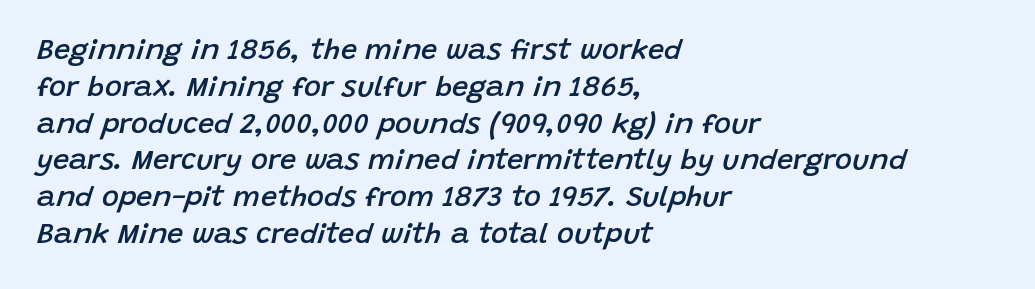
Spacing verdict: proportional, widths tailored to each character. Letters rest on an invisible, unmarked baseline. Does the lettering tilt? It does — this is italic. The font is running at a semibold setting, under full bold.
